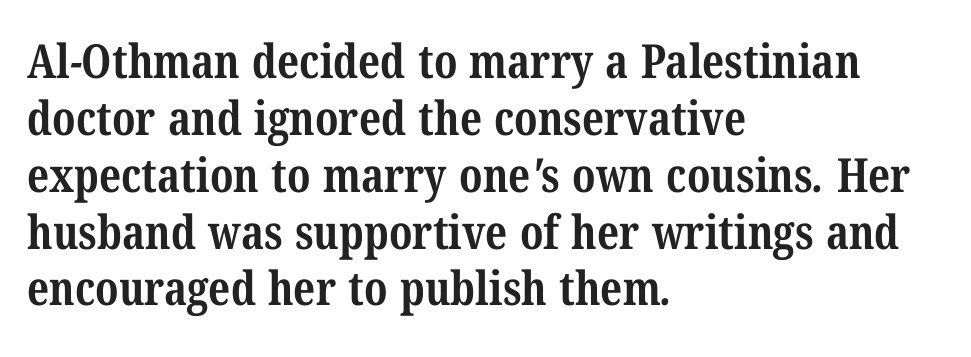
{"serif": "yes", "bold": "yes", "weight": "bold", "width": "condensed", "stroke_contrast": "medium", "x_height": "medium", "monospaced": "no", "underline": "no", "align": "left", "line_spacing_ratio": 1.21, "letter_spacing": "normal", "letter_spacing_em": 0.0, "glyph_px": 47}
